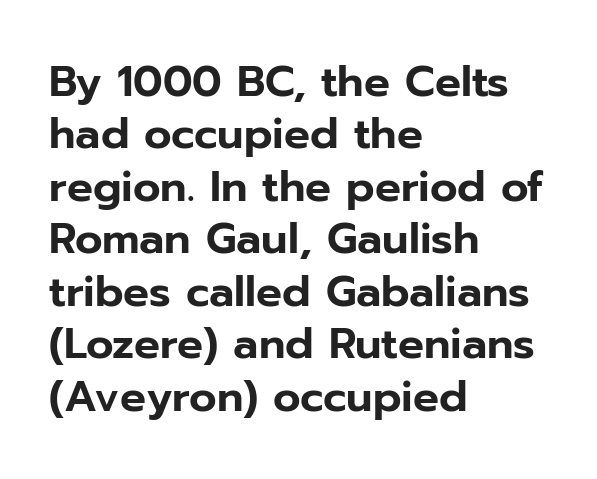
Q: Is the text italic (slanted)? A: No, it is upright.
Q: Is the typeface a serif or a sans-serif typeface? A: Sans-serif.
Q: Is the text underlined? A: No.
Q: How is the paragraph aligned? A: Left-aligned.
Q: Is the spacing between letters normal or unusually wide? A: Normal.
Q: Width (condensed, normal, or wide)? A: Normal.
Q: Stroke contrast? A: Low.
Q: x-height? A: Medium.
Q: Monospaced? A: No.
